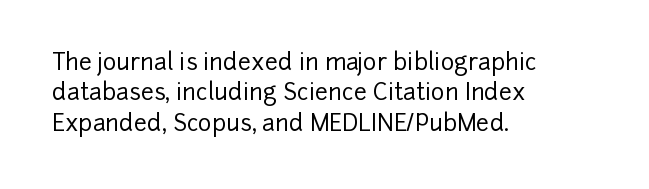
The face used here is rendered with its standard letterfit. These lines are set flush left with a ragged right edge. The glyphs are unaccompanied by any horizontal stroke below them. Normally led — the rows are evenly, conventionally spaced. Do the letters lean? They stand straight.
